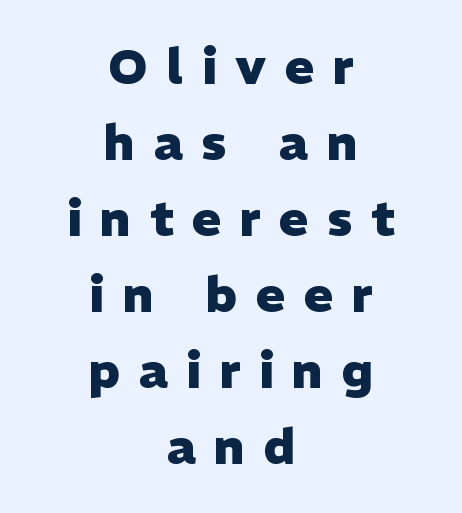
The image shows 49 px heavy sans-serif type, upright; set centered, normal line spacing (1.55x), unusually wide letter spacing (+0.38 em), not underlined; low stroke contrast and a medium x-height.
